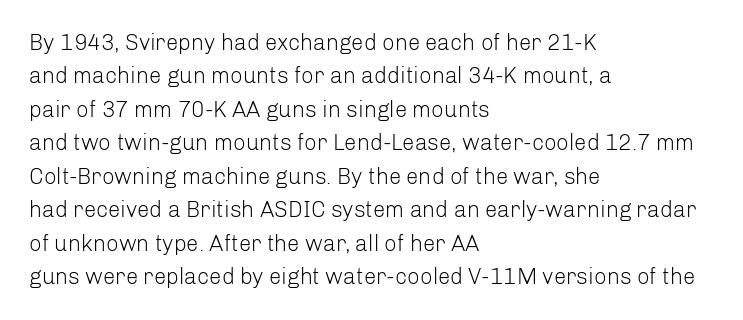
Summary of vertical rhythm: regular, with standard interline spacing. No extra ink here — the face is not bold. Quick note: not italic, upright. Horizontal alignment here is leftward, the default for most running prose.
